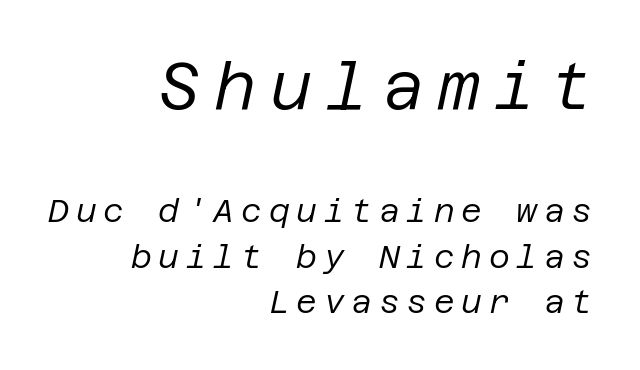
The image shows 65 px regular-weight type, italic (leaning right); set right-aligned, normal line spacing (1.42x), unusually wide letter spacing (+0.21 em), not underlined; the first (top) block is 2.03x larger; low stroke contrast and a large x-height.
